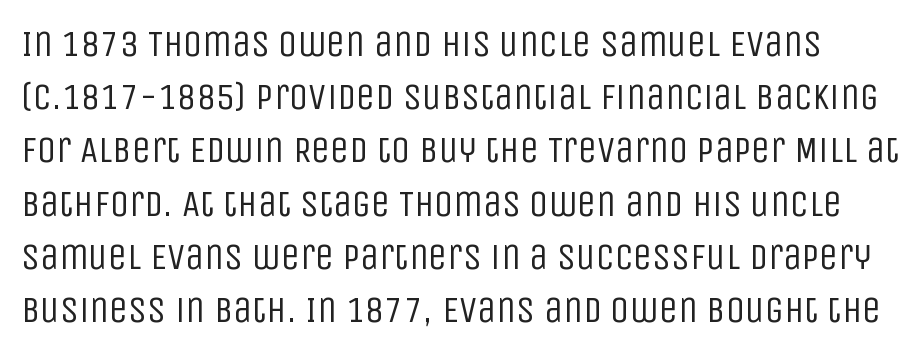
Check where the strokes stop: nothing finishes them off — pure sans. Reading down the column, the eye jumps a familiar distance to each next line. These lines keep a tight, regular rhythm from letter to letter. Beneath every word, the page is bare. Varying glyph widths throughout — classic text-font behaviour.
